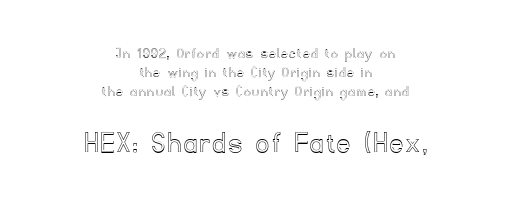
Q: Is the text italic (slanted)? A: No, it is upright.
Q: Is the text underlined? A: No.
Q: How is the paragraph aligned? A: Centered.
Q: Which block of text is set in a larger size, the first (top) or the second (bottom)? A: The second (bottom) one.
Q: Width (condensed, normal, or wide)? A: Normal.
Q: x-height? A: Small.
Q: Monospaced? A: No.
